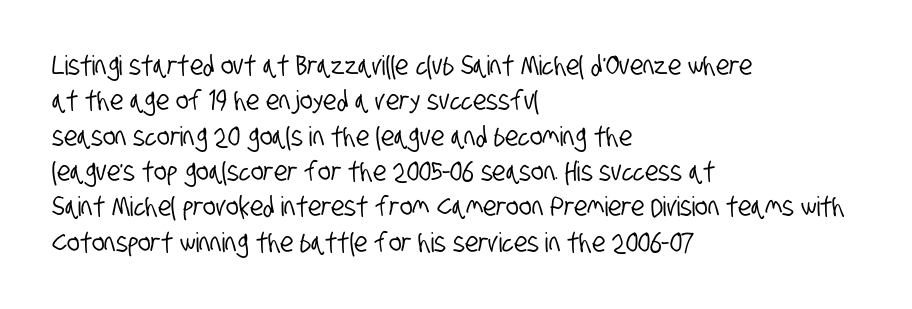
Q: Is the text underlined? A: No.
Q: How is the paragraph aligned? A: Left-aligned.
Q: Is the spacing between letters normal or unusually wide? A: Normal.
Q: Is the spacing between lines tight, normal or loose? A: Normal.
